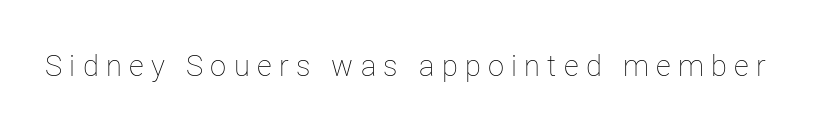
The image shows 29 px thin type, upright; set unusually wide letter spacing (+0.25 em), not underlined; low stroke contrast and a medium x-height.
